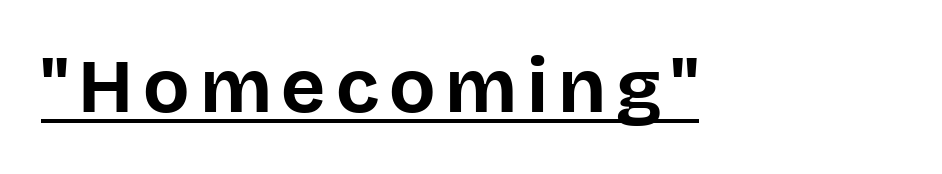
The image shows 76 px bold sans-serif type, upright; set underlined; low stroke contrast and a large x-height.
